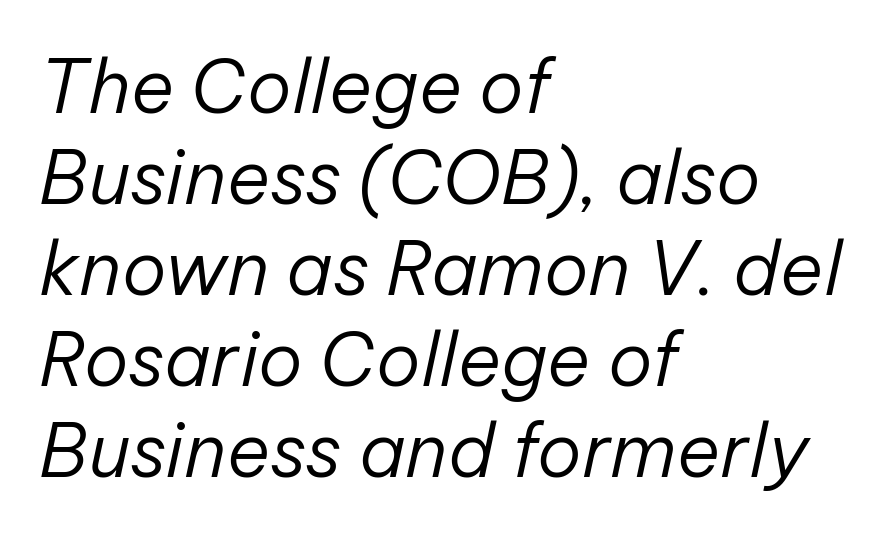
The image shows 74 px regular-weight type, italic (leaning right); set left-aligned, line spacing 1.23x, normal letter spacing, not underlined; low stroke contrast and a medium x-height.
